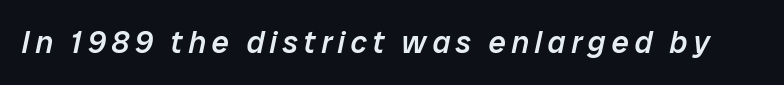
{"italic": "yes", "lean": "right", "slant_degrees": 12, "bold": "semi", "weight": "semibold", "width": "normal", "stroke_contrast": "low", "x_height": "medium", "monospaced": "no", "underline": "no", "glyph_px": 31}
